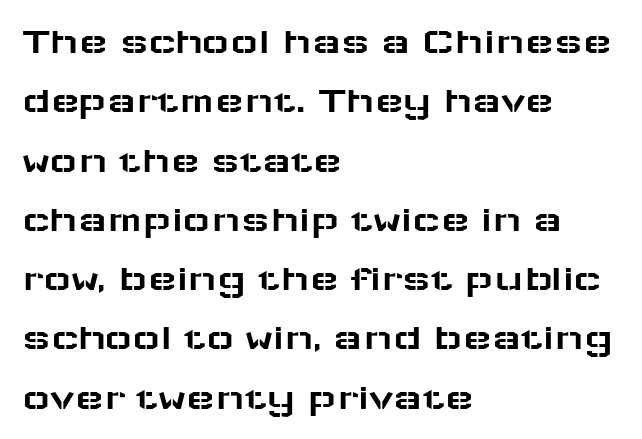
{"serif": "no", "italic": "no", "width": "wide", "stroke_contrast": "low", "x_height": "medium", "monospaced": "no", "underline": "no", "align": "left", "line_spacing": "normal", "line_spacing_ratio": 1.56, "letter_spacing": "normal", "letter_spacing_em": 0.0, "glyph_px": 38}
